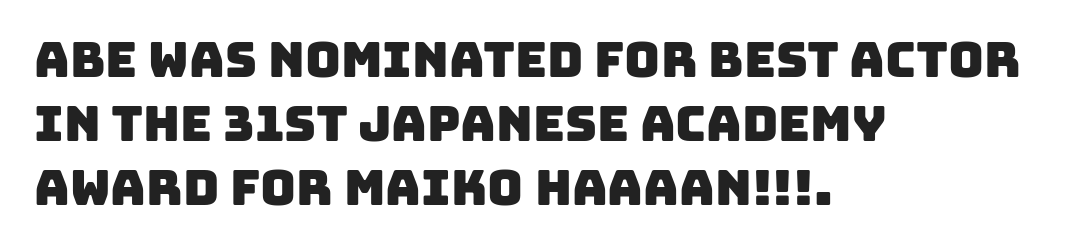
The vertical gap from one line to the next is medium. Quick note: underline off. Short and long lines alike share a common starting point at left. A typesetter would label this face a sans.
